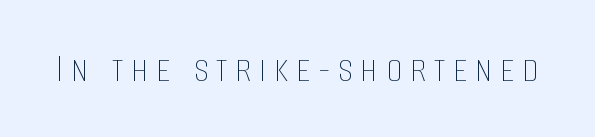
The image shows 42 px thin, condensed type, upright; set not underlined; low stroke contrast and a large x-height.
